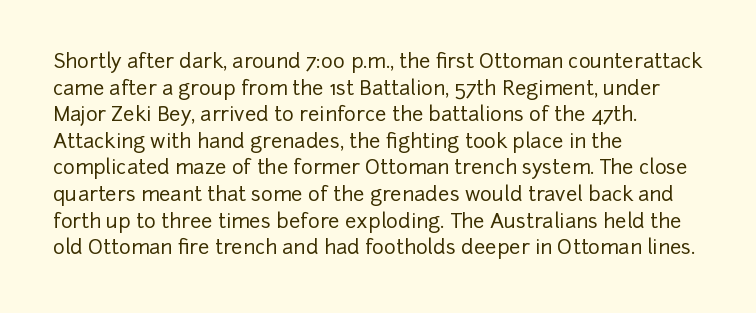
{"italic": "no", "underline": "no", "align": "left", "line_spacing": "normal", "line_spacing_ratio": 1.33, "letter_spacing": "normal", "letter_spacing_em": 0.0, "glyph_px": 20}
